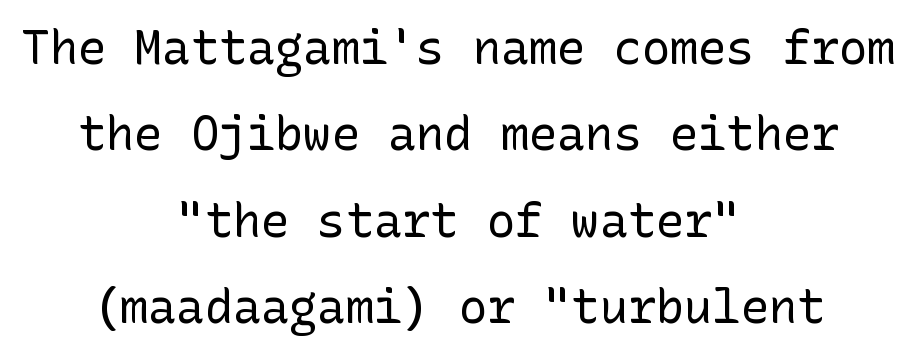
The image shows 47 px regular-weight sans-serif type, upright; set centered, line spacing 1.84x, normal letter spacing, not underlined; low stroke contrast and a medium x-height.
